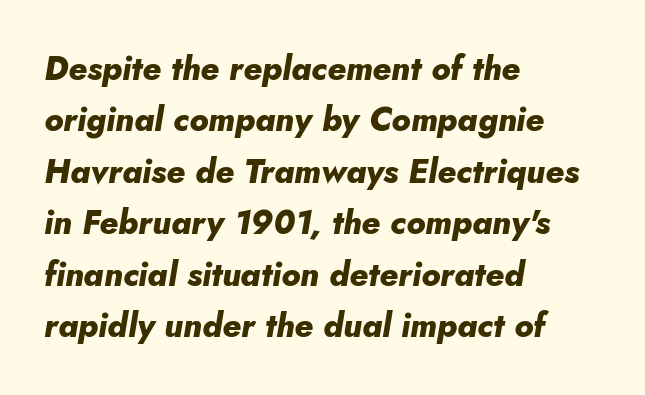
Q: Is the text bold? A: Yes.
Q: Is the text italic (slanted)? A: Yes, it leans right by about 5 degrees.
Q: Is the text underlined? A: No.
Q: How is the paragraph aligned? A: Left-aligned.
Q: Is the spacing between letters normal or unusually wide? A: Normal.
Q: Is the spacing between lines tight, normal or loose? A: Normal.
Q: Width (condensed, normal, or wide)? A: Normal.
Q: Stroke contrast? A: Low.
Q: x-height? A: Small.
Q: Monospaced? A: No.
